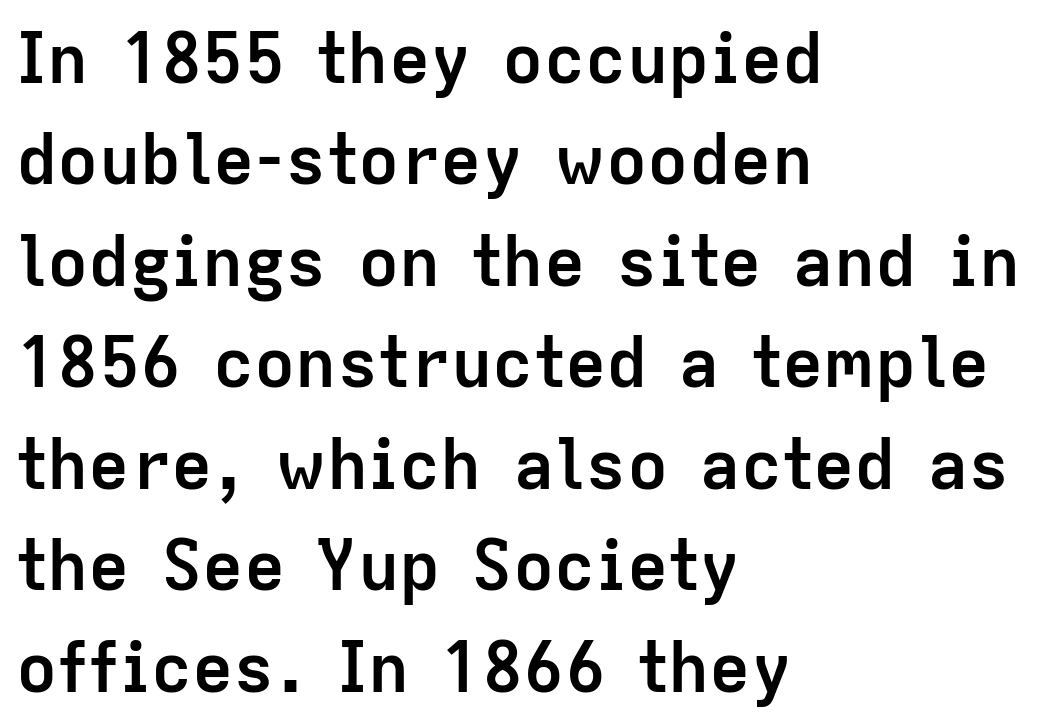
Q: Is the text bold? A: Yes.
Q: Is the text italic (slanted)? A: No, it is upright.
Q: Is the typeface a serif or a sans-serif typeface? A: Sans-serif.
Q: Is the text underlined? A: No.
Q: How is the paragraph aligned? A: Left-aligned.
Q: Is the spacing between letters normal or unusually wide? A: Normal.
Q: Is the spacing between lines tight, normal or loose? A: Normal.
Q: Width (condensed, normal, or wide)? A: Normal.
Q: Stroke contrast? A: Low.
Q: x-height? A: Medium.
Q: Monospaced? A: No.
